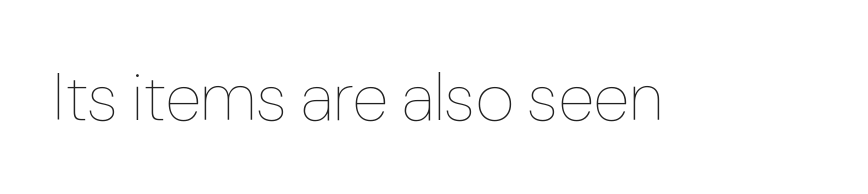
The image shows 67 px thin type, upright; set normal letter spacing, not underlined; low stroke contrast and a medium x-height.
